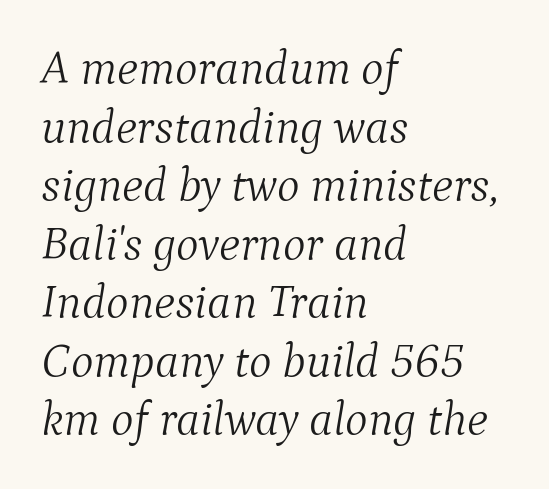
{"serif": "yes", "italic": "yes", "lean": "right", "slant_degrees": 9, "bold": "no", "weight": "light", "width": "normal", "stroke_contrast": "medium", "x_height": "medium", "monospaced": "no", "underline": "no", "align": "left", "line_spacing_ratio": 1.22, "letter_spacing": "normal", "letter_spacing_em": 0.0, "glyph_px": 48}
